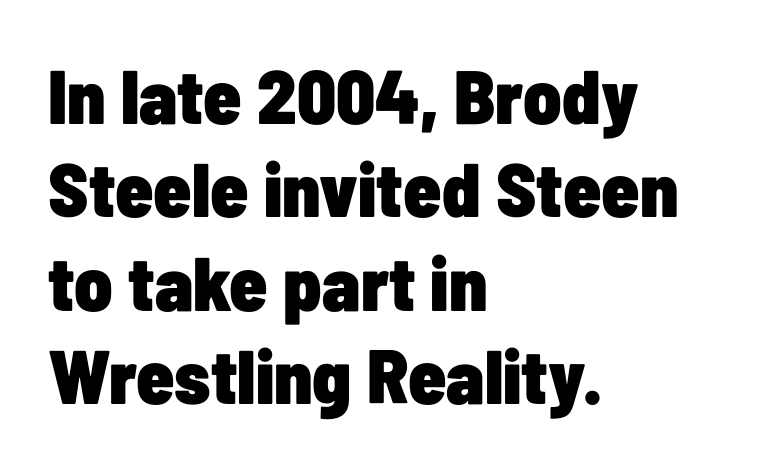
Nope, no serifs anywhere on these letters. You could not count columns in this text — the font is proportionally spaced. This rendering uses left alignment, leaving the right contour irregular. These lines keep a tight, regular rhythm from letter to letter. You can tell it's not italic because the verticals are truly vertical.
